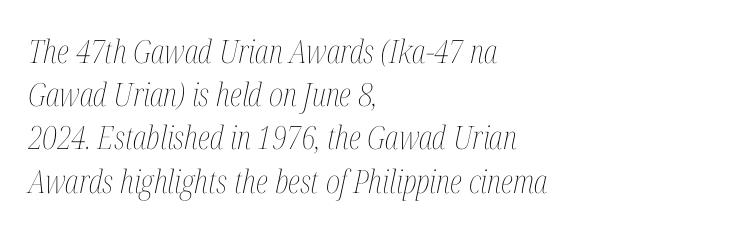
{"italic": "yes", "lean": "right", "slant_degrees": 12, "bold": "no", "weight": "thin", "width": "condensed", "stroke_contrast": "medium", "x_height": "medium", "monospaced": "no", "underline": "no", "align": "left", "line_spacing": "normal", "line_spacing_ratio": 1.35, "letter_spacing": "normal", "letter_spacing_em": 0.0, "glyph_px": 32}
